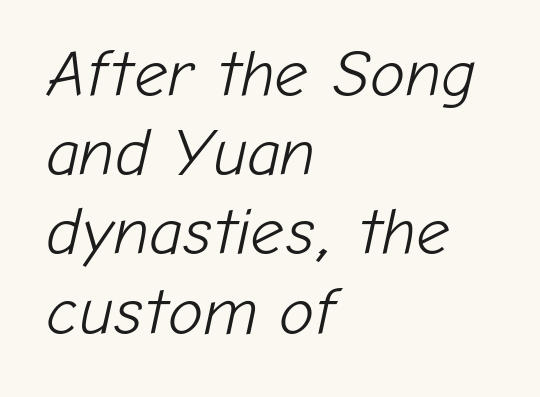
{"italic": "yes", "lean": "right", "slant_degrees": 12, "bold": "no", "weight": "light", "width": "normal", "stroke_contrast": "low", "x_height": "medium", "monospaced": "no", "underline": "no", "align": "left", "line_spacing_ratio": 1.2, "letter_spacing": "normal", "letter_spacing_em": 0.0, "glyph_px": 66}
